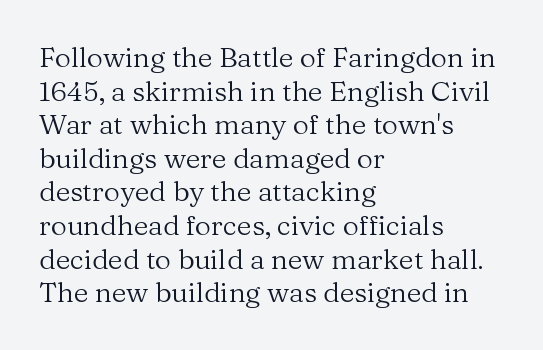
Q: Is the text bold? A: No.
Q: Is the text italic (slanted)? A: No, it is upright.
Q: Is the typeface a serif or a sans-serif typeface? A: Serif.
Q: Is the text underlined? A: No.
Q: How is the paragraph aligned? A: Left-aligned.
Q: Is the spacing between letters normal or unusually wide? A: Normal.
Q: Width (condensed, normal, or wide)? A: Normal.
Q: Stroke contrast? A: Medium.
Q: x-height? A: Medium.
Q: Monospaced? A: No.
